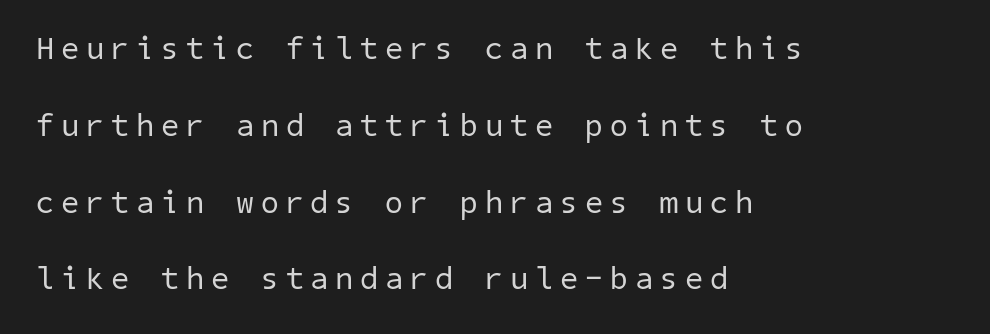
The image shows 32 px regular-weight sans-serif type; set left-aligned, loose line spacing (2.4x), unusually wide letter spacing (+0.23 em), not underlined; low stroke contrast and a medium x-height.
